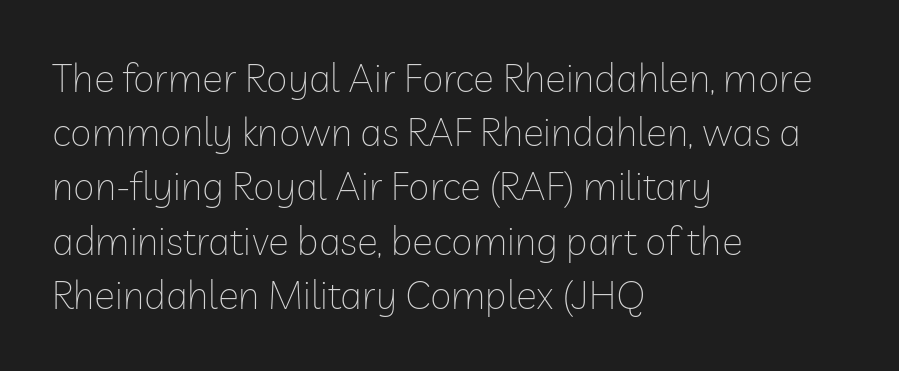
Q: Is the text bold? A: No.
Q: Is the text italic (slanted)? A: No, it is upright.
Q: Is the typeface a serif or a sans-serif typeface? A: Sans-serif.
Q: Is the text underlined? A: No.
Q: How is the paragraph aligned? A: Left-aligned.
Q: Is the spacing between letters normal or unusually wide? A: Normal.
Q: Is the spacing between lines tight, normal or loose? A: Normal.
Q: Width (condensed, normal, or wide)? A: Normal.
Q: Stroke contrast? A: Low.
Q: x-height? A: Medium.
Q: Monospaced? A: No.
